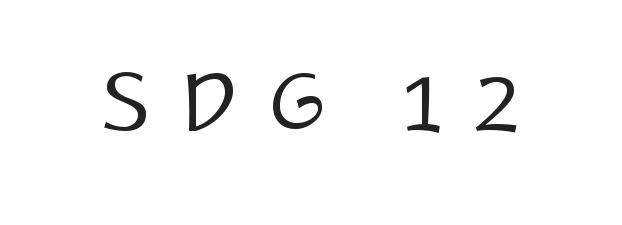
The image shows 75 px regular-weight sans-serif type, upright; set unusually wide letter spacing (+0.4 em), not underlined; low stroke contrast and a small x-height.
